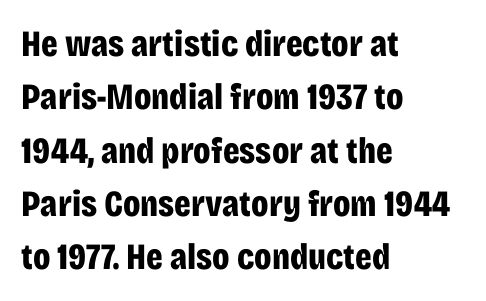
Q: Is the text bold? A: Yes.
Q: Is the text italic (slanted)? A: No, it is upright.
Q: Is the typeface a serif or a sans-serif typeface? A: Sans-serif.
Q: Is the text underlined? A: No.
Q: How is the paragraph aligned? A: Left-aligned.
Q: Is the spacing between letters normal or unusually wide? A: Normal.
Q: Is the spacing between lines tight, normal or loose? A: Normal.
Q: Width (condensed, normal, or wide)? A: Condensed.
Q: Stroke contrast? A: Low.
Q: x-height? A: Large.
Q: Monospaced? A: No.
